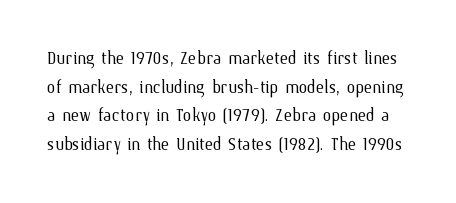
This rendering leaves character spacing at its baseline value. The axis of the letterforms is exactly vertical. Each stroke keeps to a modest, everyday thickness or less. Regular leading. Only glyphs here, with clear space below each row.
